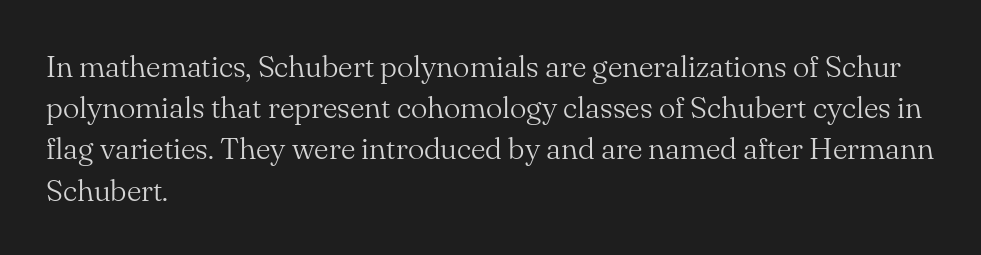
The image shows 31 px light serif type, upright; set left-aligned, normal line spacing (1.33x), normal letter spacing, not underlined; medium stroke contrast and a small x-height.
